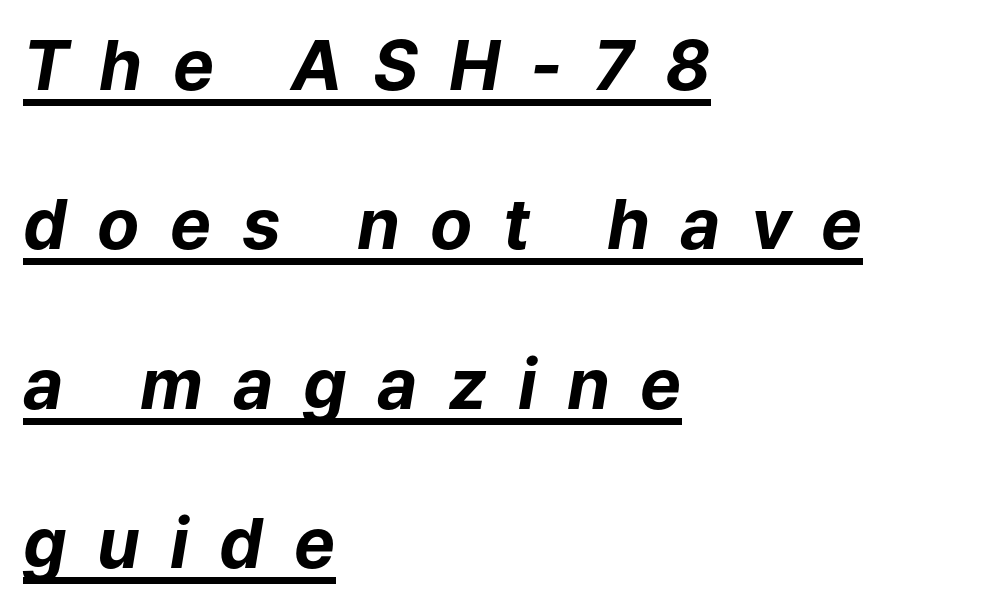
The image shows 69 px bold type, italic (leaning right); set left-aligned, loose line spacing (2.31x), unusually wide letter spacing (+0.44 em), underlined; low stroke contrast and a medium x-height.
